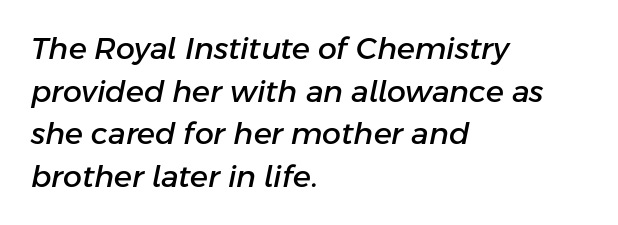
One glance says typical: line gaps are just what's usual. Caption: multi-line text, flush left, ragged right. Yep, that's italic — everything's leaning. Each letter keeps its own natural width here, so spacing adapts to shape. The strip under each line holds only bare page.
